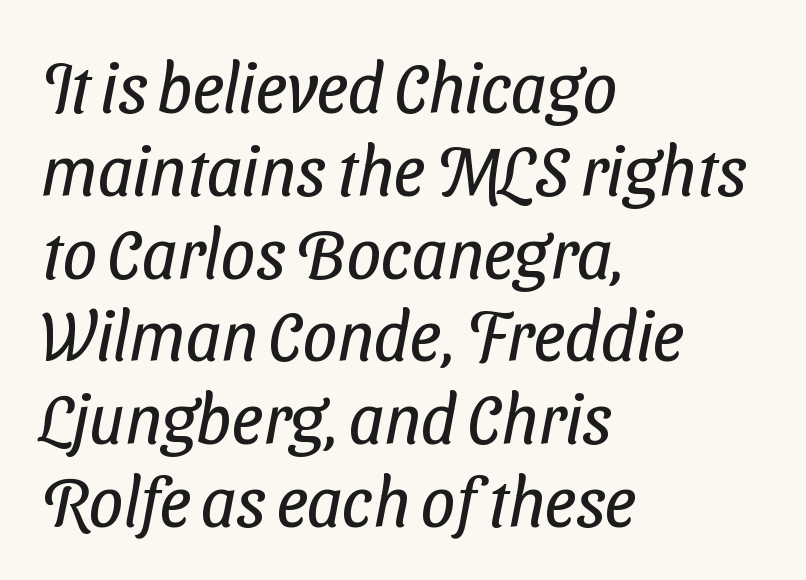
The image shows 69 px regular-weight, condensed sans-serif type; set left-aligned, line spacing 1.2x, normal letter spacing, not underlined; low stroke contrast and a medium x-height.
